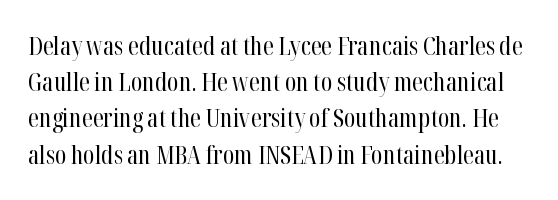
The image shows 25 px text type, upright; set normal line spacing (1.45x), normal letter spacing, not underlined.
